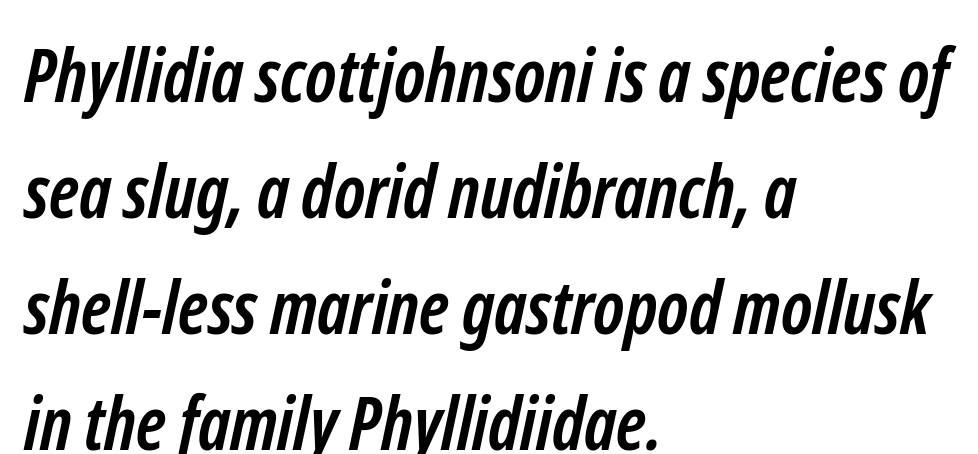
The image shows 73 px semibold, condensed sans-serif type; set left-aligned, normal line spacing (1.59x), normal letter spacing, not underlined; low stroke contrast and a medium x-height.
